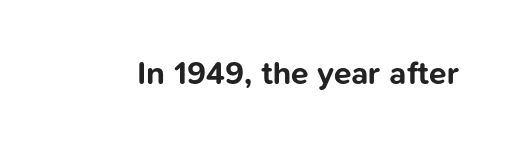
{"serif": "no", "italic": "no", "bold": "yes", "weight": "bold", "width": "normal", "stroke_contrast": "low", "x_height": "medium", "monospaced": "no", "underline": "no", "letter_spacing": "normal", "letter_spacing_em": 0.0, "glyph_px": 32}
